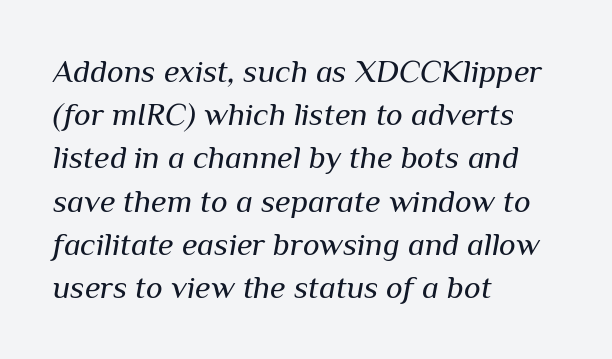
{"italic": "yes", "lean": "right", "slant_degrees": 10, "bold": "no", "weight": "regular", "width": "normal", "stroke_contrast": "medium", "x_height": "medium", "monospaced": "no", "underline": "no", "align": "left", "line_spacing": "normal", "line_spacing_ratio": 1.35, "letter_spacing": "normal", "letter_spacing_em": 0.0, "glyph_px": 32}
